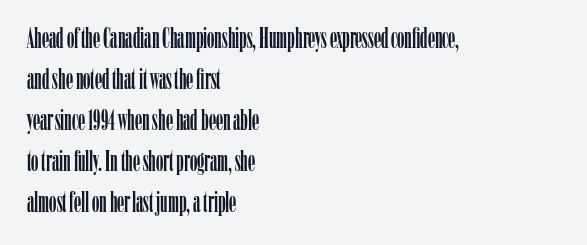
Q: Is the text italic (slanted)? A: No, it is upright.
Q: Is the typeface a serif or a sans-serif typeface? A: Serif.
Q: Is the text underlined? A: No.
Q: How is the paragraph aligned? A: Left-aligned.
Q: Is the spacing between letters normal or unusually wide? A: Normal.
Q: Is the spacing between lines tight, normal or loose? A: Normal.
Q: Width (condensed, normal, or wide)? A: Condensed.
Q: Stroke contrast? A: Low.
Q: x-height? A: Medium.
Q: Monospaced? A: No.
